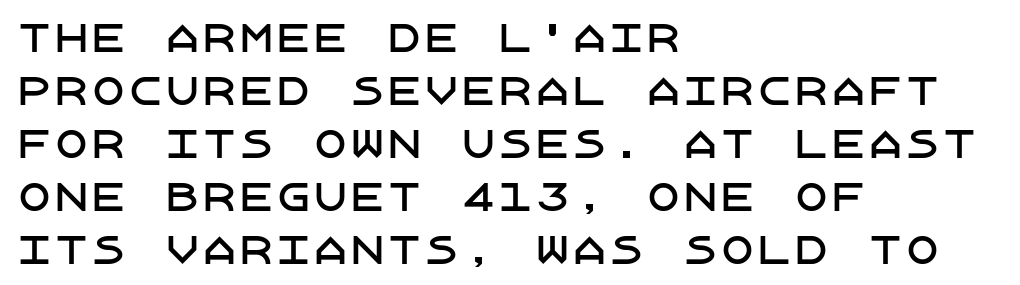
The image shows 37 px sans-serif type, upright; set left-aligned, normal line spacing (1.43x), normal letter spacing, not underlined; low stroke contrast and a large x-height.
